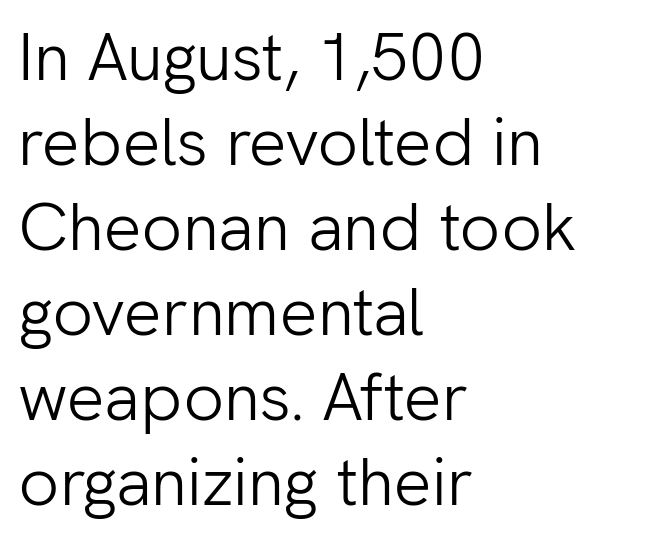
Q: Is the text bold? A: No.
Q: Is the text italic (slanted)? A: No, it is upright.
Q: Is the typeface a serif or a sans-serif typeface? A: Sans-serif.
Q: Is the text underlined? A: No.
Q: How is the paragraph aligned? A: Left-aligned.
Q: Is the spacing between letters normal or unusually wide? A: Normal.
Q: Is the spacing between lines tight, normal or loose? A: Normal.
Q: Width (condensed, normal, or wide)? A: Normal.
Q: Stroke contrast? A: Low.
Q: x-height? A: Medium.
Q: Monospaced? A: No.
